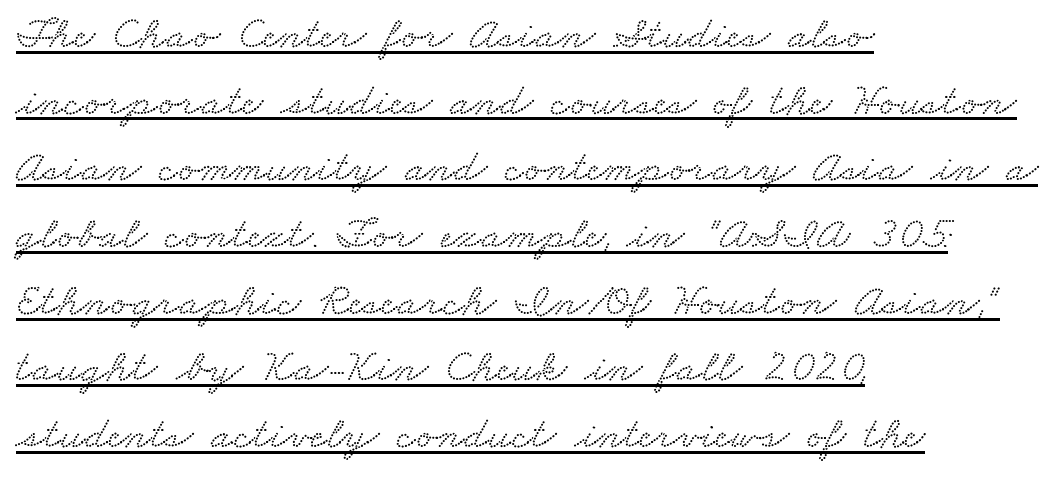
Q: Is the typeface a serif or a sans-serif typeface? A: Serif.
Q: Is the text underlined? A: Yes.
Q: How is the paragraph aligned? A: Left-aligned.
Q: Is the spacing between letters normal or unusually wide? A: Normal.
Q: Is the spacing between lines tight, normal or loose? A: Normal.
Q: Width (condensed, normal, or wide)? A: Wide.
Q: Stroke contrast? A: Low.
Q: x-height? A: Small.
Q: Monospaced? A: No.
